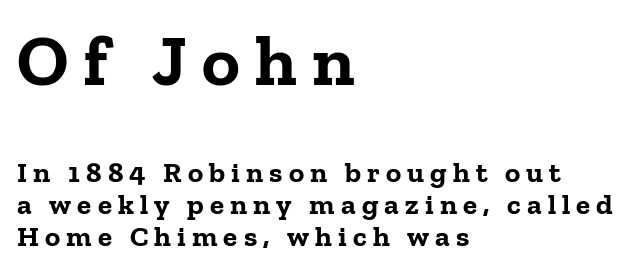
{"serif": "yes", "italic": "no", "bold": "yes", "weight": "bold", "width": "normal", "stroke_contrast": "low", "x_height": "medium", "monospaced": "no", "underline": "no", "align": "left", "line_spacing": "tight", "line_spacing_ratio": 1.1, "letter_spacing": "wide", "letter_spacing_em": 0.21, "larger_block": "first", "size_ratio": 2.48, "glyph_px": 72}
